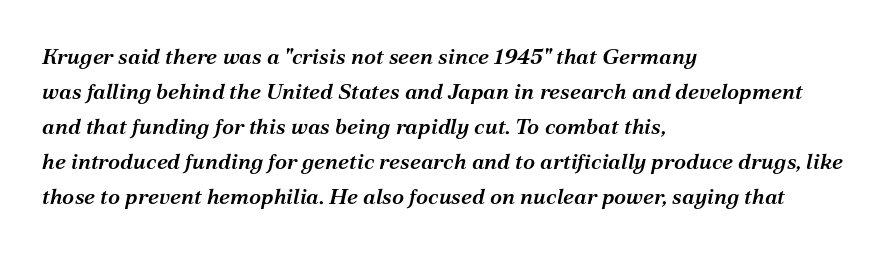
The image shows 22 px text type, italic (leaning right); set left-aligned, normal line spacing (1.59x), normal letter spacing, not underlined.
